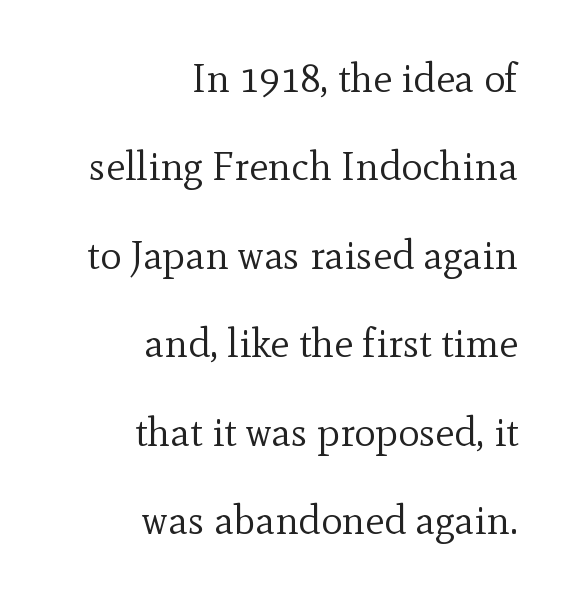
The image shows 40 px regular-weight serif type, upright; set right-aligned, loose line spacing (2.21x), normal letter spacing, not underlined; a small x-height.
